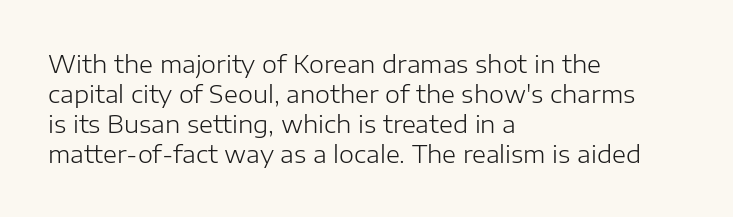
Q: Is the text bold? A: No.
Q: Is the text italic (slanted)? A: No, it is upright.
Q: Is the text underlined? A: No.
Q: How is the paragraph aligned? A: Left-aligned.
Q: Is the spacing between letters normal or unusually wide? A: Normal.
Q: Is the spacing between lines tight, normal or loose? A: Normal.
